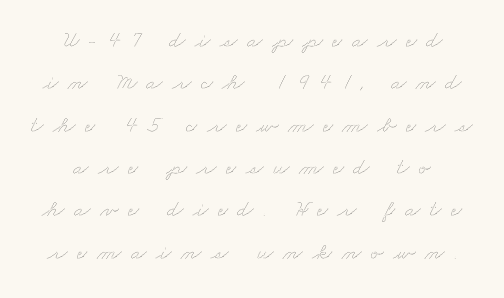
Compared with a typical body face, this is equally light or lighter still. These lines have a slow, spaced-out rhythm from letter to letter. Descender tails drop into unmarked territory.
